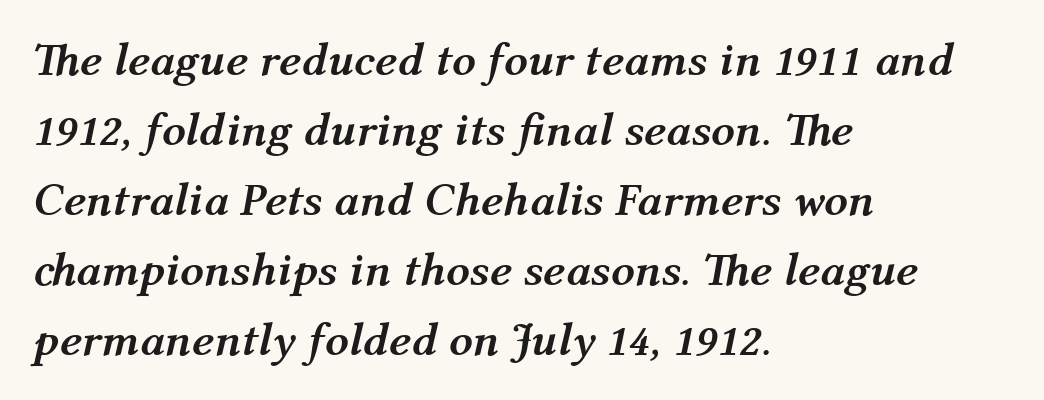
{"italic": "yes", "lean": "right", "slant_degrees": 12, "bold": "yes", "weight": "semibold", "width": "normal", "stroke_contrast": "medium", "x_height": "medium", "monospaced": "no", "underline": "no", "align": "left", "line_spacing": "normal", "line_spacing_ratio": 1.49, "letter_spacing": "normal", "letter_spacing_em": 0.0, "glyph_px": 47}
